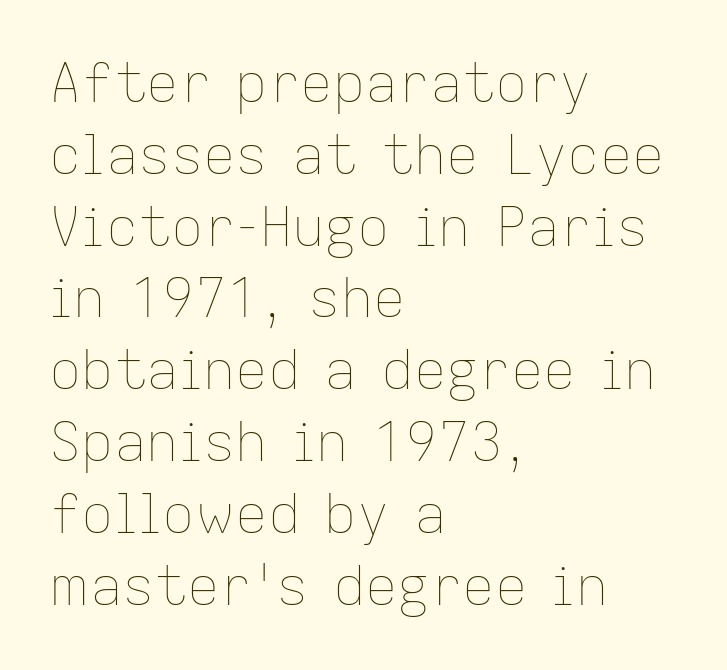
{"italic": "no", "bold": "no", "weight": "thin", "width": "normal", "stroke_contrast": "low", "x_height": "medium", "monospaced": "no", "underline": "no", "align": "left", "line_spacing": "normal", "line_spacing_ratio": 1.33, "letter_spacing": "normal", "letter_spacing_em": 0.0, "glyph_px": 54}
